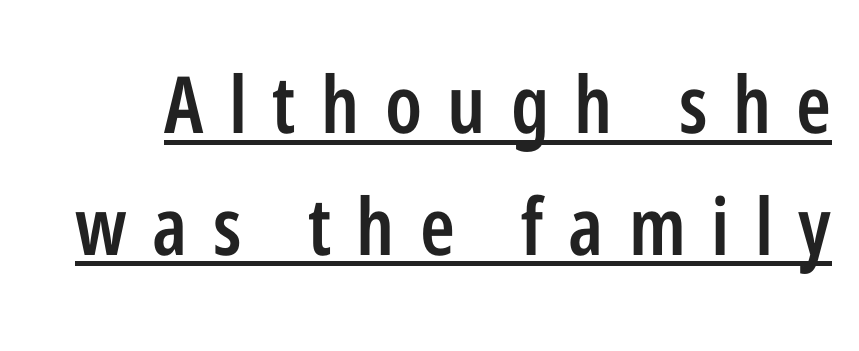
The image shows 79 px semibold, condensed sans-serif type, upright; set normal line spacing (1.54x), unusually wide letter spacing (+0.32 em), underlined; low stroke contrast and a medium x-height.
